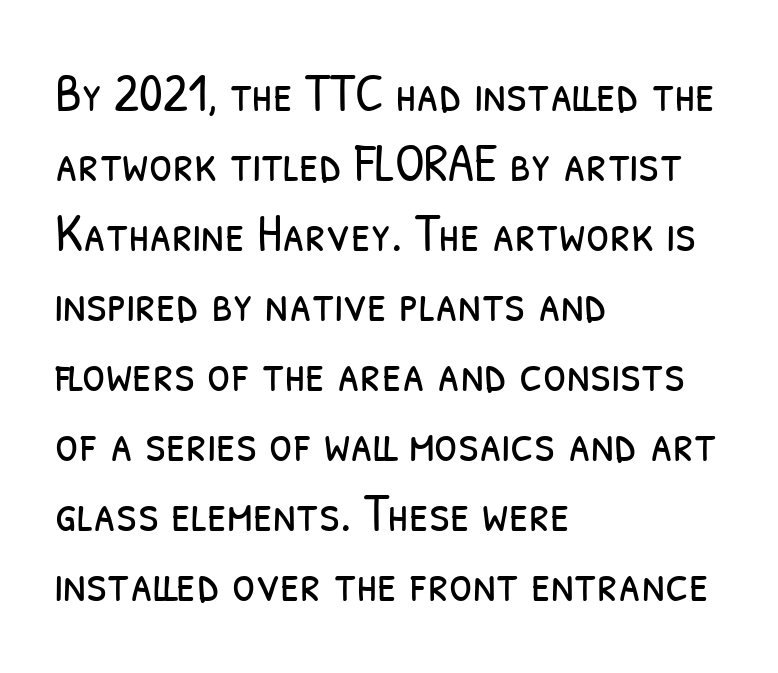
Q: Is the text bold? A: No.
Q: Is the typeface a serif or a sans-serif typeface? A: Sans-serif.
Q: Is the text underlined? A: No.
Q: How is the paragraph aligned? A: Left-aligned.
Q: Is the spacing between letters normal or unusually wide? A: Normal.
Q: Is the spacing between lines tight, normal or loose? A: Normal.
Q: Width (condensed, normal, or wide)? A: Condensed.
Q: Stroke contrast? A: Low.
Q: x-height? A: Medium.
Q: Monospaced? A: No.
